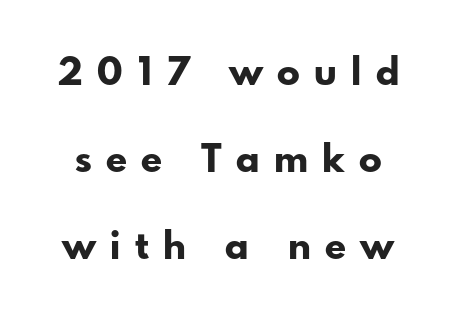
{"serif": "no", "italic": "no", "bold": "yes", "weight": "bold", "width": "normal", "stroke_contrast": "low", "x_height": "small", "monospaced": "no", "underline": "no", "line_spacing": "loose", "line_spacing_ratio": 2.29, "letter_spacing": "wide", "letter_spacing_em": 0.38, "glyph_px": 38}
